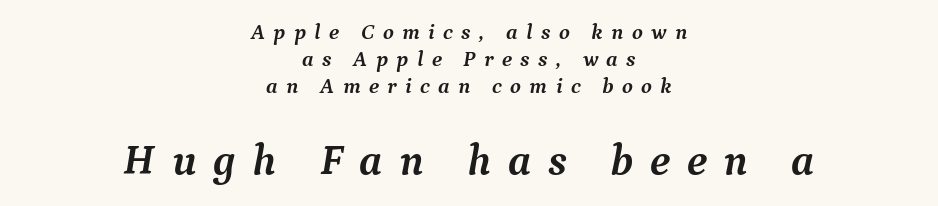
Observe the wide spacing: letters keep a clear distance from each other. Slant detected: the letters are inclined. The face used here is proportionally spaced, like ordinary book or web type. Strokes here are thick enough to call this a true bold. Descenders hang freely into open space.
